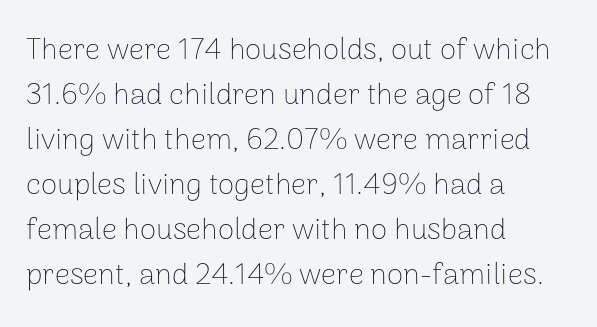
A light-to-regular cut is what we see here. In CSS terms this would be text-align: left. Spacing verdict: proportional, widths tailored to each character. Type style note: lacks serifs. Only glyphs here, with clear space below each row. A typesetter would call this zero additional tracking.
